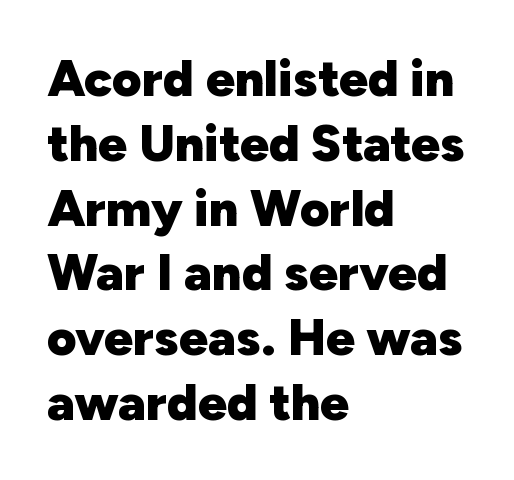
Q: Is the text bold? A: Yes.
Q: Is the text italic (slanted)? A: No, it is upright.
Q: Is the typeface a serif or a sans-serif typeface? A: Sans-serif.
Q: Is the text underlined? A: No.
Q: How is the paragraph aligned? A: Left-aligned.
Q: Is the spacing between letters normal or unusually wide? A: Normal.
Q: Is the spacing between lines tight, normal or loose? A: Normal.
Q: Width (condensed, normal, or wide)? A: Normal.
Q: Stroke contrast? A: Low.
Q: x-height? A: Medium.
Q: Monospaced? A: No.
